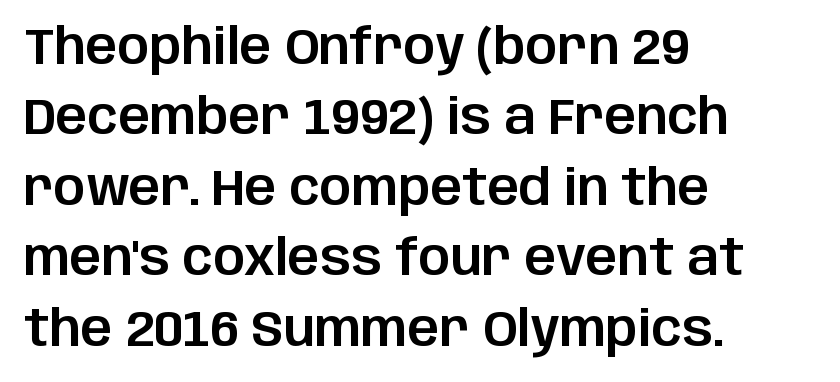
Q: Is the text italic (slanted)? A: No, it is upright.
Q: Is the typeface a serif or a sans-serif typeface? A: Sans-serif.
Q: Is the text underlined? A: No.
Q: How is the paragraph aligned? A: Left-aligned.
Q: Is the spacing between letters normal or unusually wide? A: Normal.
Q: Is the spacing between lines tight, normal or loose? A: Normal.
Q: Width (condensed, normal, or wide)? A: Normal.
Q: Stroke contrast? A: Low.
Q: x-height? A: Large.
Q: Monospaced? A: No.
